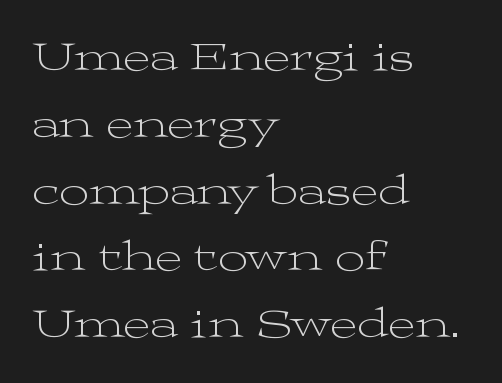
A bare baseline throughout the passage. Look at the bottom of the vertical strokes: they flare into serifs here. The letters sit at their default tracking, neither squeezed nor spread. Is this a fixed-width face? No — the glyphs have proportional, varying widths. The vertical gap from one line to the next is medium. Every stem runs plumb, perpendicular to the baseline.
